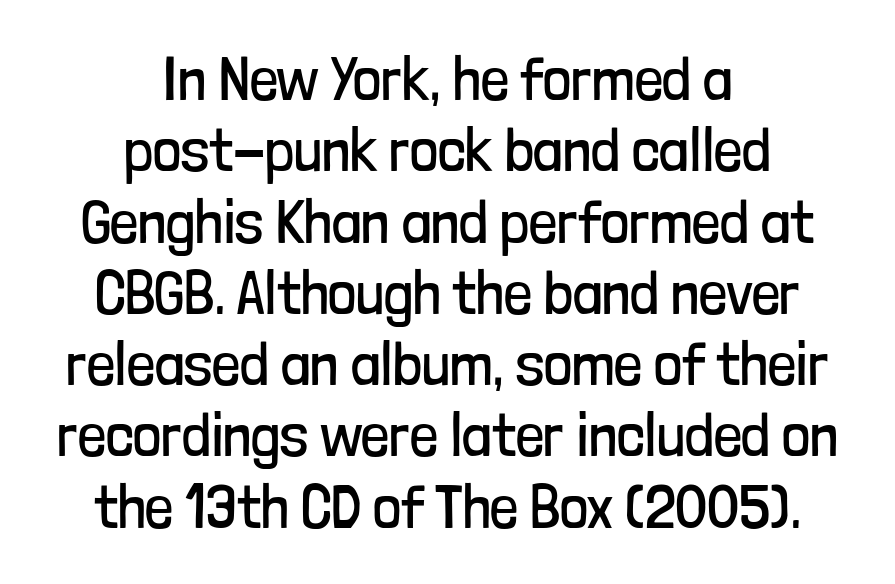
The letters look calm and open, with moderate or lighter stems. The passage shown is typeset with a sans-serif family. Looks like regular typesetting: each glyph gets only the width it needs. You could barely slide anything between these rows.
